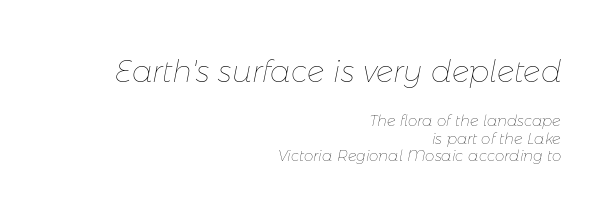
{"italic": "yes", "lean": "right", "slant_degrees": 11, "bold": "no", "weight": "thin", "width": "normal", "stroke_contrast": "low", "x_height": "medium", "monospaced": "no", "underline": "no", "align": "right", "line_spacing_ratio": 1.17, "letter_spacing": "normal", "letter_spacing_em": 0.0, "larger_block": "first", "size_ratio": 2.0, "glyph_px": 30}
